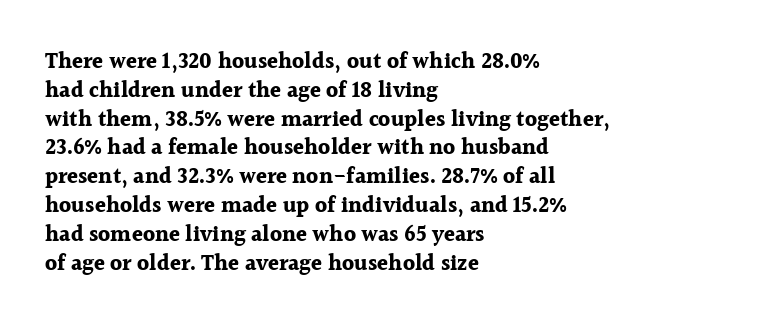
{"italic": "no", "bold": "yes", "underline": "no", "align": "left", "line_spacing": "normal", "line_spacing_ratio": 1.31, "letter_spacing": "normal", "letter_spacing_em": 0.0, "glyph_px": 22}
